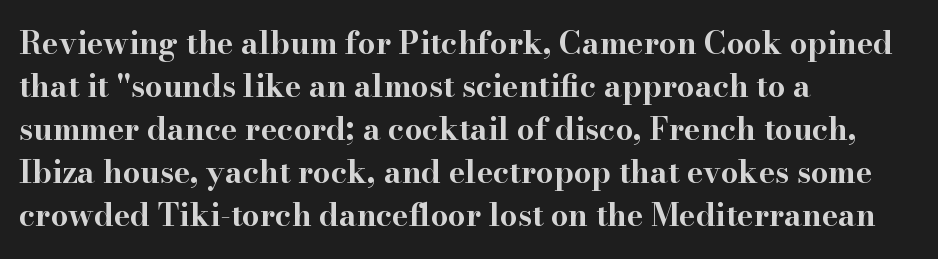
Clear beneath every line of the passage. Line beginnings align vertically; line endings do not. What's the leading like? Ordinary, nothing unusual. Does extra space separate the letters? No, they use regular spacing. Caption: bold face, heavy strokes.
